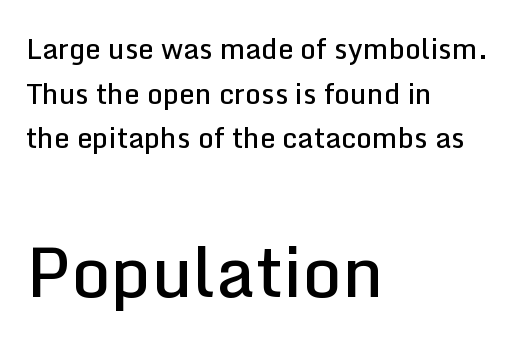
The image shows 69 px semibold sans-serif type, upright; set left-aligned, normal line spacing (1.59x), normal letter spacing, not underlined; the second (bottom) block is 2.46x larger; low stroke contrast and a medium x-height.
